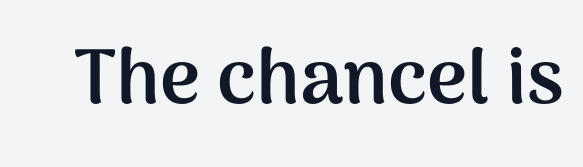
As a designer I'd log this as weight 700, bold. Varying glyph widths throughout — classic text-font behaviour. This is sans-serif lettering, the kind often seen on screens and signage. No extra tracking has been applied to these lines. The string is rendered with underlining switched off.
